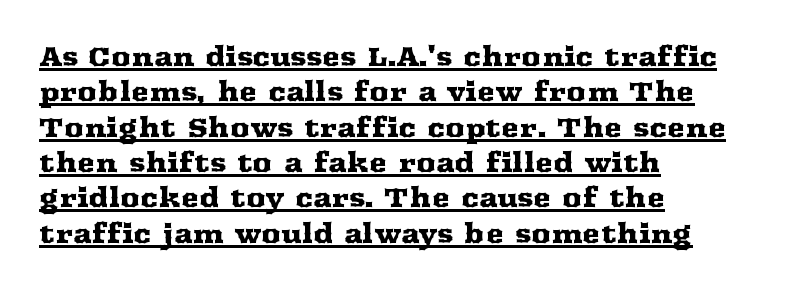
{"italic": "no", "underline": "yes", "align": "left", "line_spacing": "normal", "line_spacing_ratio": 1.31, "letter_spacing": "normal", "letter_spacing_em": 0.0, "glyph_px": 27}
